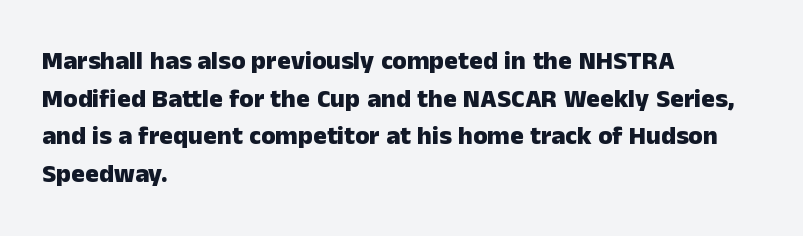
{"italic": "no", "bold": "yes", "underline": "no", "align": "left", "line_spacing": "normal", "line_spacing_ratio": 1.45, "letter_spacing": "normal", "letter_spacing_em": 0.0, "glyph_px": 26}
